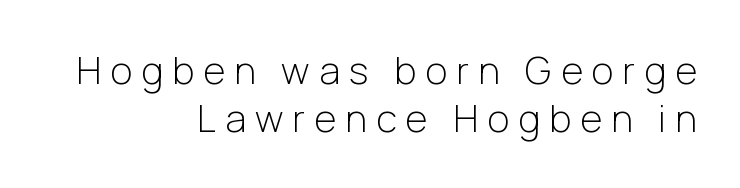
Q: Is the text bold? A: No.
Q: Is the text italic (slanted)? A: No, it is upright.
Q: Is the typeface a serif or a sans-serif typeface? A: Sans-serif.
Q: Is the text underlined? A: No.
Q: How is the paragraph aligned? A: Right-aligned.
Q: Is the spacing between letters normal or unusually wide? A: Unusually wide.
Q: Is the spacing between lines tight, normal or loose? A: Normal.
Q: Width (condensed, normal, or wide)? A: Normal.
Q: Stroke contrast? A: Low.
Q: x-height? A: Medium.
Q: Monospaced? A: No.
